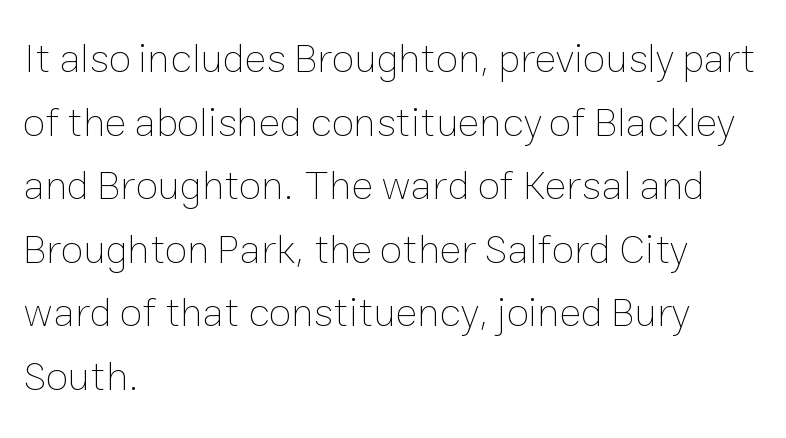
Q: Is the text bold? A: No.
Q: Is the text italic (slanted)? A: No, it is upright.
Q: Is the text underlined? A: No.
Q: How is the paragraph aligned? A: Left-aligned.
Q: Is the spacing between letters normal or unusually wide? A: Normal.
Q: Is the spacing between lines tight, normal or loose? A: Normal.
Q: Width (condensed, normal, or wide)? A: Normal.
Q: Stroke contrast? A: Low.
Q: x-height? A: Medium.
Q: Monospaced? A: No.
